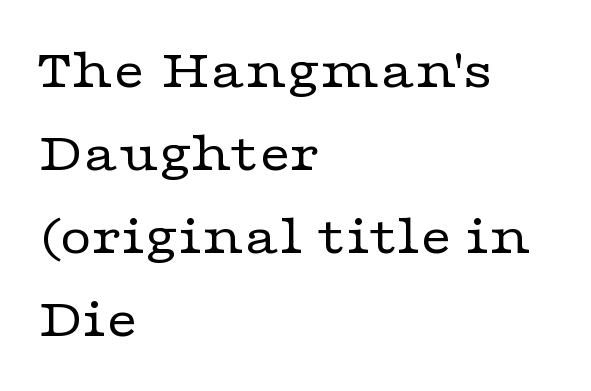
{"serif": "yes", "italic": "no", "bold": "no", "weight": "regular", "width": "wide", "stroke_contrast": "low", "x_height": "medium", "monospaced": "no", "underline": "no", "align": "left", "line_spacing": "normal", "line_spacing_ratio": 1.48, "letter_spacing": "normal", "letter_spacing_em": 0.0, "glyph_px": 56}
